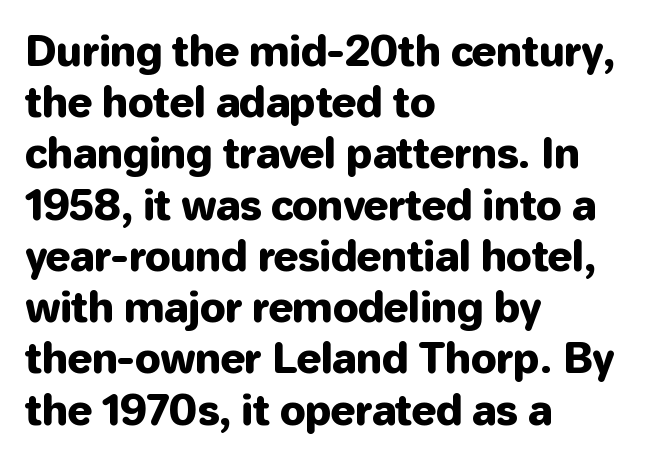
The passage shown is typed in a proportional face where columns would drift. Font category for this specimen: sans-serif. Compared with typical body copy, the letter spacing here is the same. Notice how the stems are strictly vertical — no italics here.
